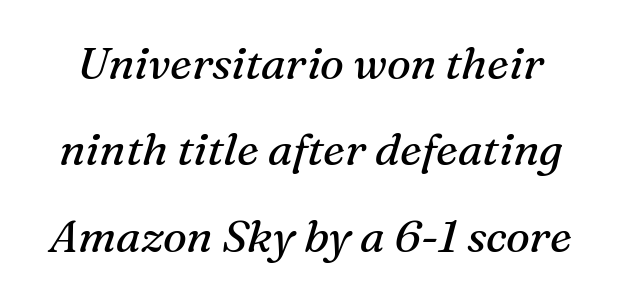
{"serif": "yes", "italic": "yes", "lean": "right", "slant_degrees": 16, "bold": "no", "weight": "regular", "width": "normal", "stroke_contrast": "medium", "x_height": "medium", "monospaced": "no", "underline": "no", "line_spacing": "loose", "line_spacing_ratio": 1.92, "letter_spacing": "normal", "letter_spacing_em": 0.0, "glyph_px": 45}
